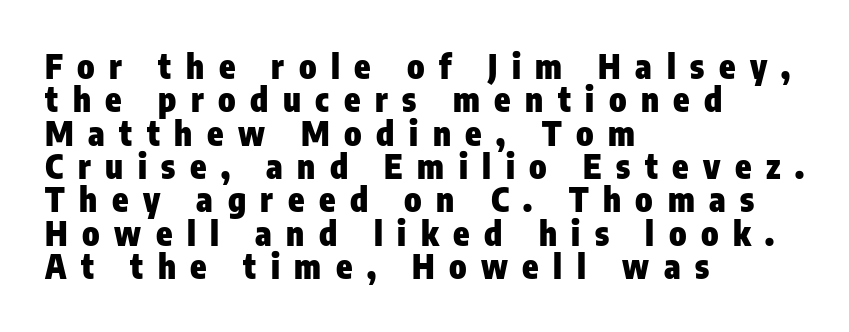
{"serif": "no", "italic": "no", "bold": "yes", "weight": "heavy", "width": "condensed", "stroke_contrast": "low", "x_height": "medium", "monospaced": "no", "underline": "no", "align": "left", "line_spacing": "tight", "line_spacing_ratio": 1.01, "letter_spacing": "wide", "letter_spacing_em": 0.44, "glyph_px": 33}
